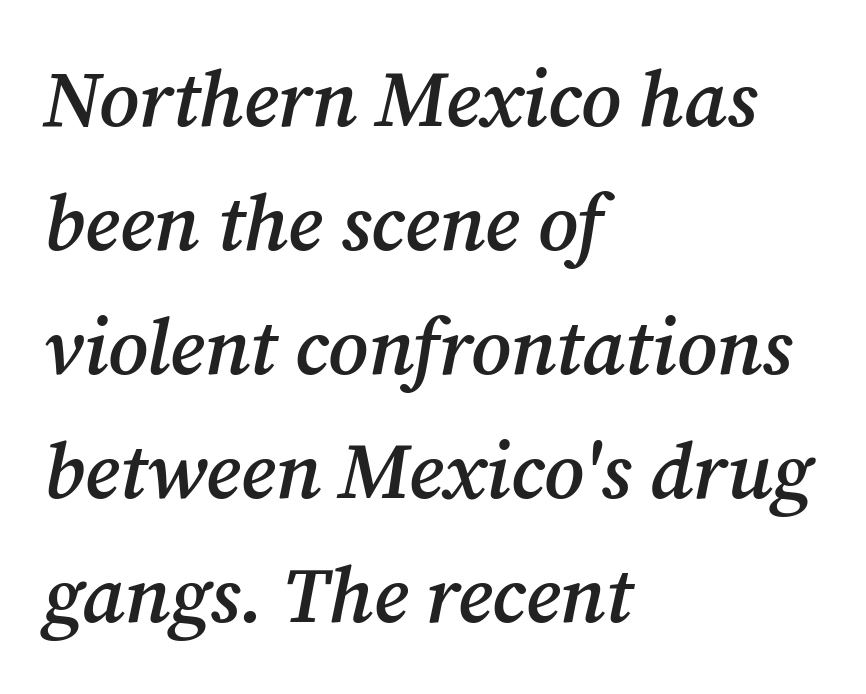
{"serif": "yes", "italic": "yes", "lean": "right", "slant_degrees": 12, "bold": "semi", "weight": "semibold", "width": "normal", "stroke_contrast": "medium", "x_height": "medium", "monospaced": "no", "underline": "no", "align": "left", "line_spacing": "normal", "line_spacing_ratio": 1.57, "letter_spacing": "normal", "letter_spacing_em": 0.0, "glyph_px": 79}
